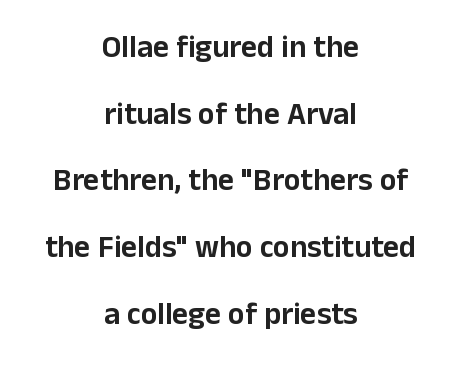
{"serif": "no", "italic": "no", "width": "normal", "stroke_contrast": "low", "x_height": "medium", "monospaced": "no", "underline": "no", "align": "center", "line_spacing": "loose", "line_spacing_ratio": 2.15, "letter_spacing": "normal", "letter_spacing_em": 0.0, "glyph_px": 31}
